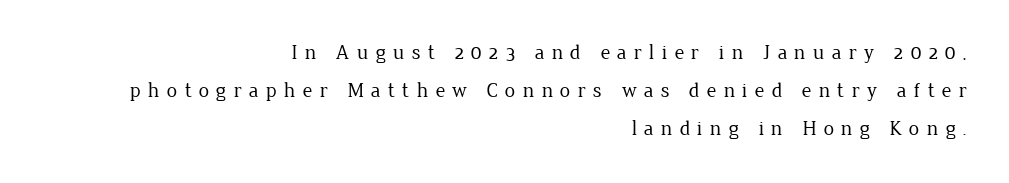
{"italic": "no", "bold": "no", "underline": "no", "align": "right", "line_spacing_ratio": 1.81, "letter_spacing": "wide", "letter_spacing_em": 0.34, "glyph_px": 21}
